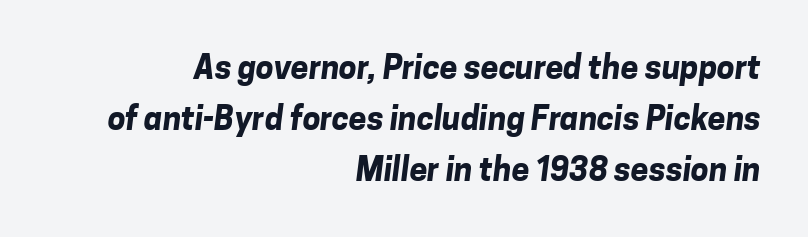
A typesetter would call this proportional, since set widths differ per character. Are there feet on the stems? There aren't — it's a sans. Compared with typical paragraphs, the rows here are spaced about the same. A flush-right, rag-left setting is used for this passage. The foot of each line stays bare and open.
